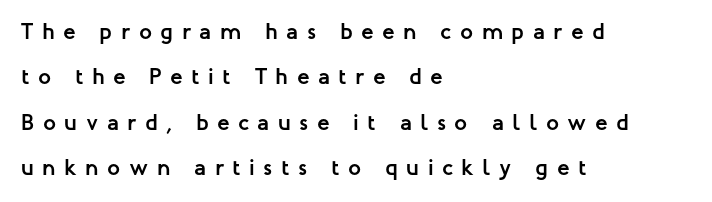
Q: Is the text bold? A: Yes.
Q: Is the text italic (slanted)? A: No, it is upright.
Q: Is the text underlined? A: No.
Q: How is the paragraph aligned? A: Left-aligned.
Q: Is the spacing between letters normal or unusually wide? A: Unusually wide.
Q: Is the spacing between lines tight, normal or loose? A: Loose.
